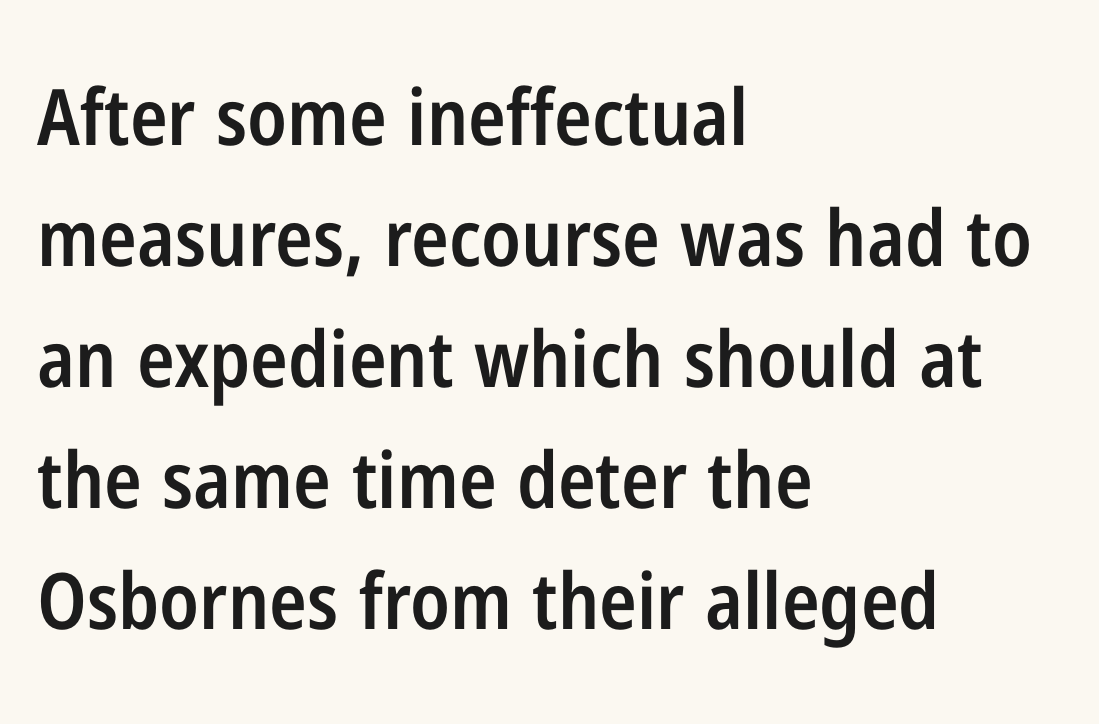
Q: Is the text bold? A: Semi-bold.
Q: Is the text italic (slanted)? A: No, it is upright.
Q: Is the typeface a serif or a sans-serif typeface? A: Sans-serif.
Q: Is the text underlined? A: No.
Q: How is the paragraph aligned? A: Left-aligned.
Q: Is the spacing between letters normal or unusually wide? A: Normal.
Q: Is the spacing between lines tight, normal or loose? A: Normal.
Q: Width (condensed, normal, or wide)? A: Condensed.
Q: Stroke contrast? A: Low.
Q: x-height? A: Medium.
Q: Monospaced? A: No.
